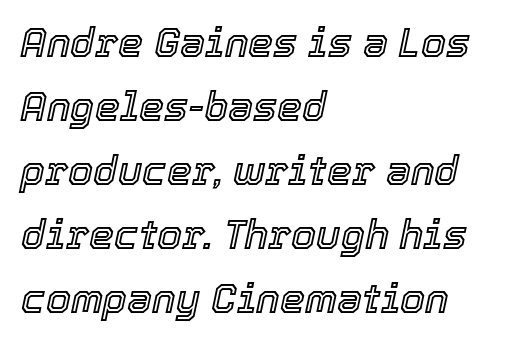
{"italic": "yes", "lean": "right", "slant_degrees": 12, "width": "normal", "x_height": "medium", "monospaced": "no", "underline": "no", "align": "left", "line_spacing": "normal", "line_spacing_ratio": 1.6, "letter_spacing": "normal", "letter_spacing_em": 0.0, "glyph_px": 40}
